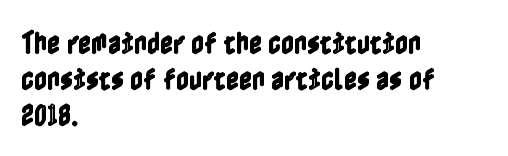
Q: Is the text italic (slanted)? A: No, it is upright.
Q: Is the text underlined? A: No.
Q: How is the paragraph aligned? A: Left-aligned.
Q: Is the spacing between letters normal or unusually wide? A: Normal.
Q: Is the spacing between lines tight, normal or loose? A: Normal.
